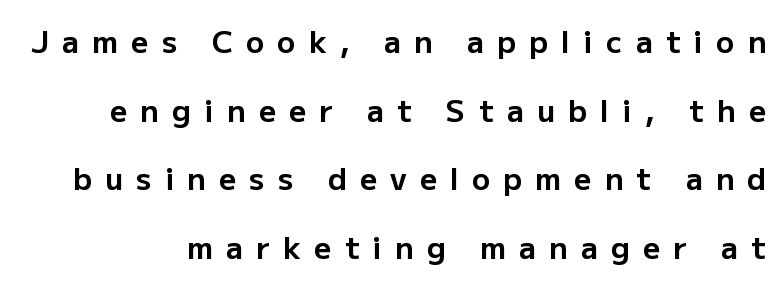
{"serif": "no", "italic": "no", "bold": "yes", "weight": "bold", "width": "normal", "stroke_contrast": "low", "x_height": "medium", "monospaced": "no", "underline": "no", "line_spacing": "loose", "line_spacing_ratio": 2.29, "letter_spacing": "wide", "letter_spacing_em": 0.44, "glyph_px": 30}
